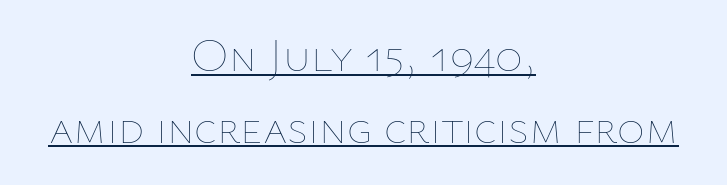
Q: Is the text bold? A: No.
Q: Is the text italic (slanted)? A: No, it is upright.
Q: Is the text underlined? A: Yes.
Q: How is the paragraph aligned? A: Centered.
Q: Is the spacing between letters normal or unusually wide? A: Normal.
Q: Is the spacing between lines tight, normal or loose? A: Normal.
Q: Width (condensed, normal, or wide)? A: Normal.
Q: Stroke contrast? A: Low.
Q: x-height? A: Medium.
Q: Monospaced? A: No.
